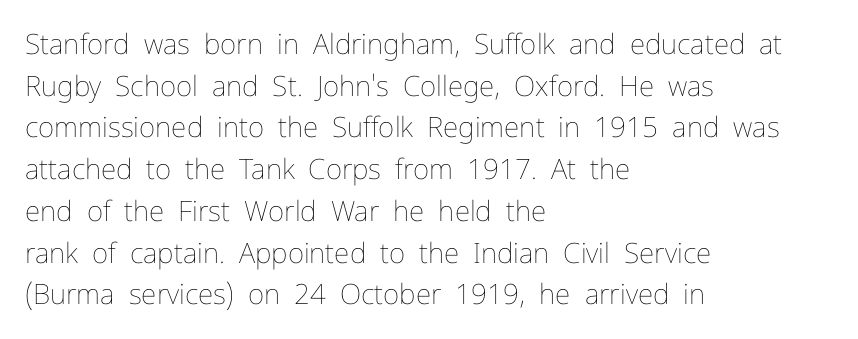
The image shows 28 px thin type, upright; set left-aligned, normal line spacing (1.49x), normal letter spacing, not underlined; low stroke contrast and a medium x-height.
